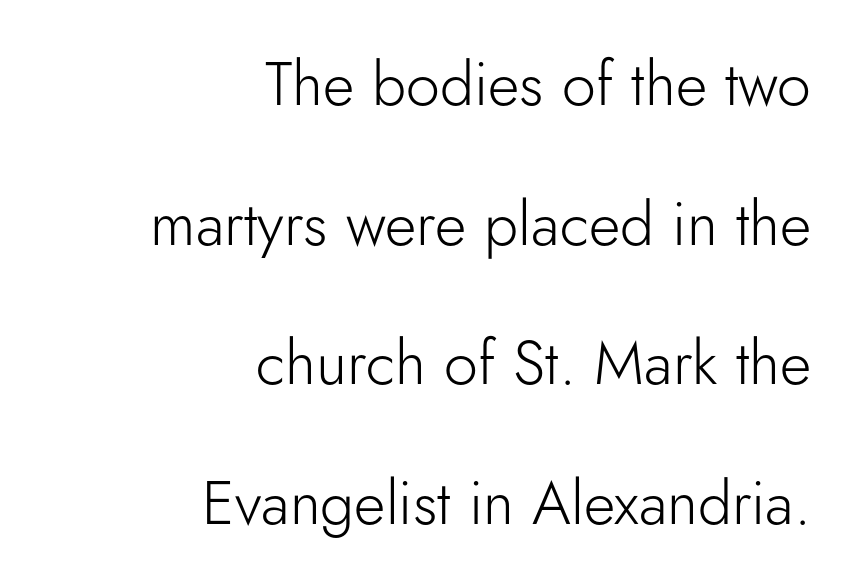
Q: Is the text bold? A: No.
Q: Is the text italic (slanted)? A: No, it is upright.
Q: Is the typeface a serif or a sans-serif typeface? A: Sans-serif.
Q: Is the text underlined? A: No.
Q: How is the paragraph aligned? A: Right-aligned.
Q: Is the spacing between letters normal or unusually wide? A: Normal.
Q: Is the spacing between lines tight, normal or loose? A: Loose.
Q: Width (condensed, normal, or wide)? A: Normal.
Q: Stroke contrast? A: Low.
Q: x-height? A: Small.
Q: Monospaced? A: No.
